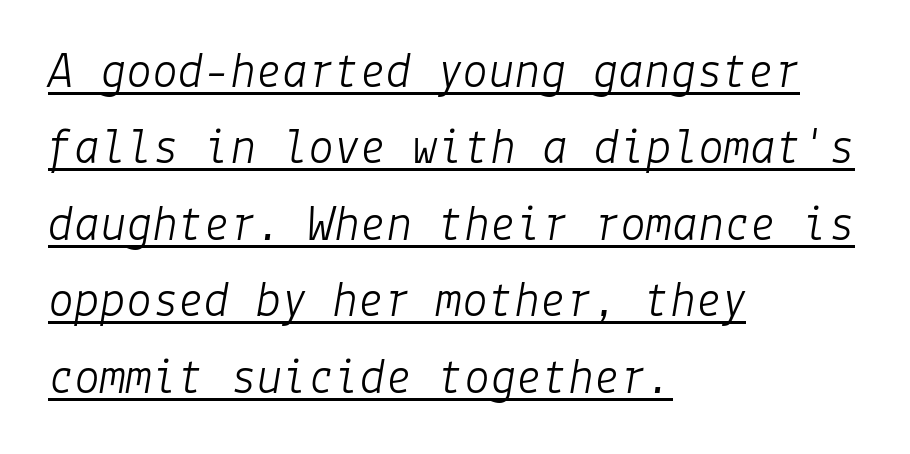
Q: Is the text bold? A: No.
Q: Is the text italic (slanted)? A: Yes, it leans right by about 9 degrees.
Q: Is the text underlined? A: Yes.
Q: How is the paragraph aligned? A: Left-aligned.
Q: Is the spacing between letters normal or unusually wide? A: Normal.
Q: Is the spacing between lines tight, normal or loose? A: Normal.
Q: Width (condensed, normal, or wide)? A: Normal.
Q: Stroke contrast? A: Low.
Q: x-height? A: Medium.
